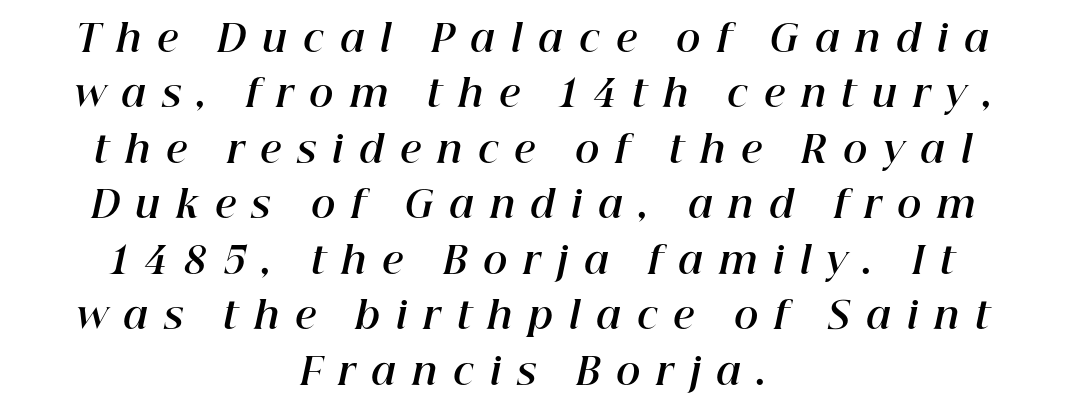
Does extra space separate the letters? Yes, quite a lot of it. Is the type slanted? Yes — the strokes lean at a clear angle. Character widths vary here, with narrow letters taking less room than wide ones. Casual observation: everything's sitting right in the middle. As a designer I'd log this as weight 700, bold.
